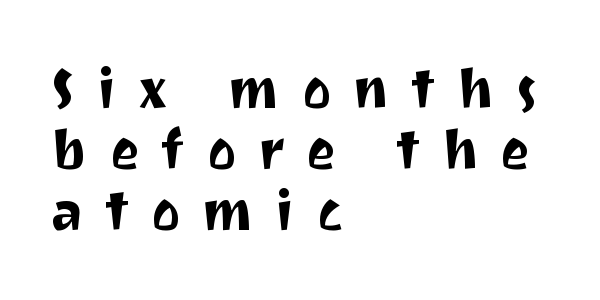
{"serif": "no", "italic": "no", "width": "normal", "stroke_contrast": "medium", "x_height": "medium", "monospaced": "no", "underline": "no", "align": "left", "line_spacing": "tight", "line_spacing_ratio": 1.11, "letter_spacing": "wide", "letter_spacing_em": 0.4, "glyph_px": 55}
